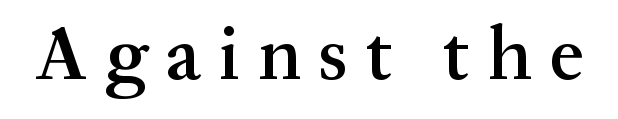
The image shows 76 px semibold serif type, upright; set unusually wide letter spacing (+0.23 em), not underlined; medium stroke contrast and a medium x-height.
